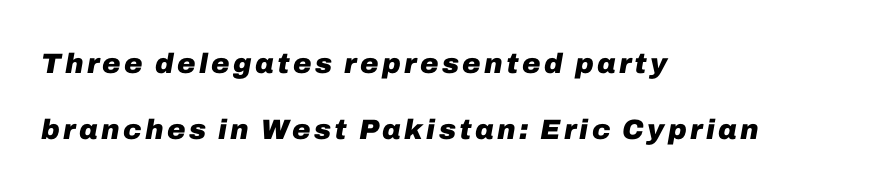
Q: Is the text bold? A: Yes.
Q: Is the text italic (slanted)? A: Yes, it leans right by about 10 degrees.
Q: Is the text underlined? A: No.
Q: How is the paragraph aligned? A: Left-aligned.
Q: Is the spacing between lines tight, normal or loose? A: Loose.
Q: Width (condensed, normal, or wide)? A: Normal.
Q: Stroke contrast? A: Low.
Q: x-height? A: Medium.
Q: Monospaced? A: No.
